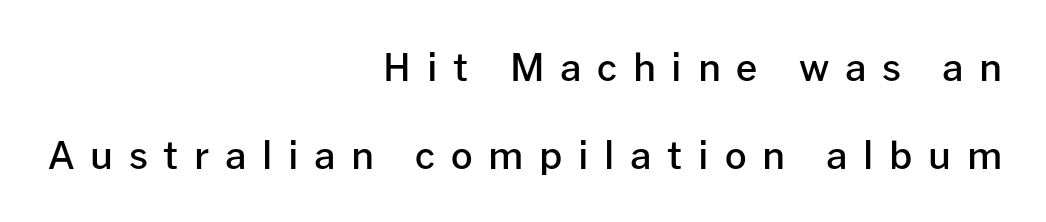
The image shows 38 px semibold sans-serif type, upright; set right-aligned, loose line spacing (2.31x), unusually wide letter spacing (+0.41 em), not underlined; low stroke contrast and a medium x-height.
